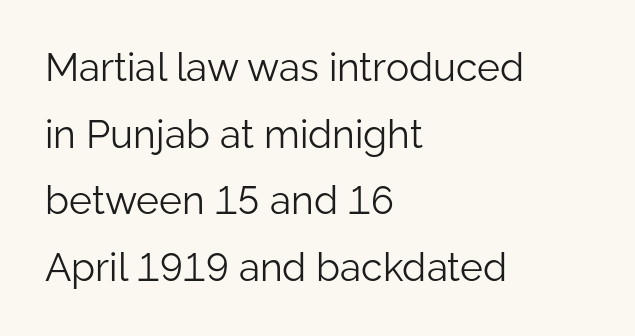
Casual observation: everything's shoved over to the left. The letterforms sit shoulder to shoulder at normal distance. A clean baseline with only descenders dipping below it. Varying glyph widths throughout — classic text-font behaviour.
